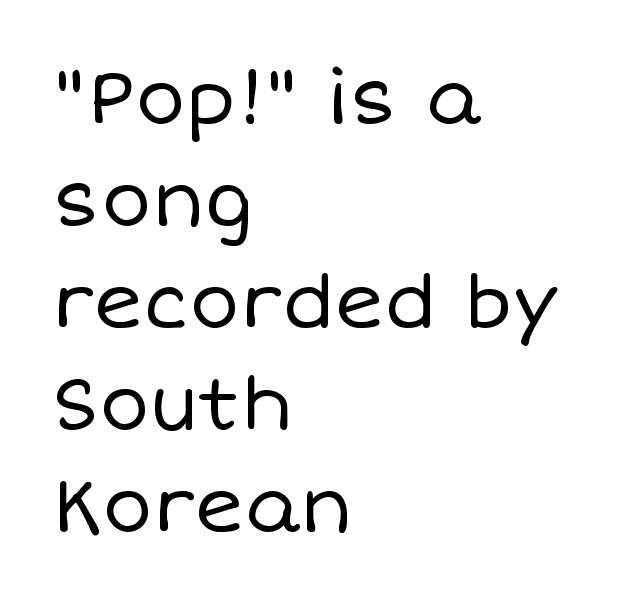
{"italic": "no", "bold": "no", "weight": "regular", "width": "normal", "stroke_contrast": "low", "x_height": "large", "monospaced": "no", "underline": "no", "align": "left", "line_spacing": "normal", "line_spacing_ratio": 1.36, "letter_spacing": "normal", "letter_spacing_em": 0.0, "glyph_px": 75}
